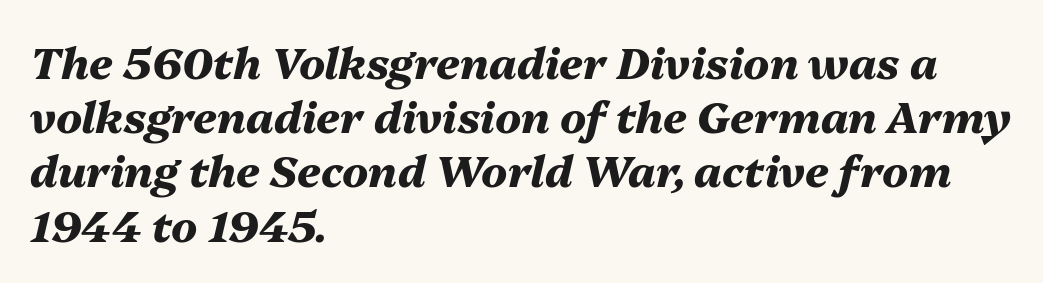
Q: Is the text bold? A: Yes.
Q: Is the text italic (slanted)? A: Yes, it leans right by about 13 degrees.
Q: Is the text underlined? A: No.
Q: How is the paragraph aligned? A: Left-aligned.
Q: Is the spacing between letters normal or unusually wide? A: Normal.
Q: Is the spacing between lines tight, normal or loose? A: Normal.
Q: Width (condensed, normal, or wide)? A: Normal.
Q: Stroke contrast? A: Medium.
Q: x-height? A: Medium.
Q: Monospaced? A: No.
